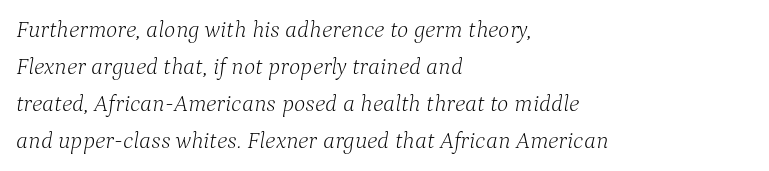
The image shows 24 px text type, italic (leaning right); set left-aligned, normal line spacing (1.54x), normal letter spacing, not underlined.
